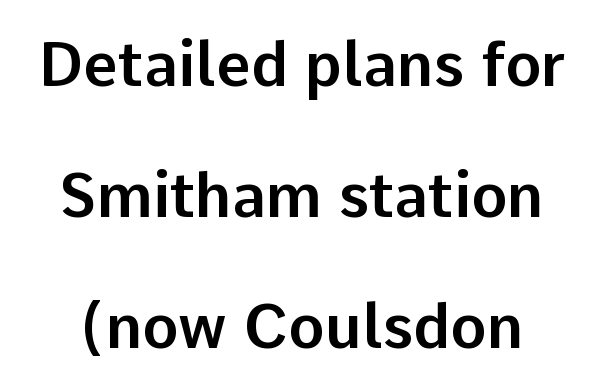
{"serif": "no", "italic": "no", "width": "normal", "stroke_contrast": "low", "x_height": "medium", "monospaced": "no", "underline": "no", "line_spacing": "loose", "line_spacing_ratio": 2.15, "letter_spacing": "normal", "letter_spacing_em": 0.0, "glyph_px": 61}
